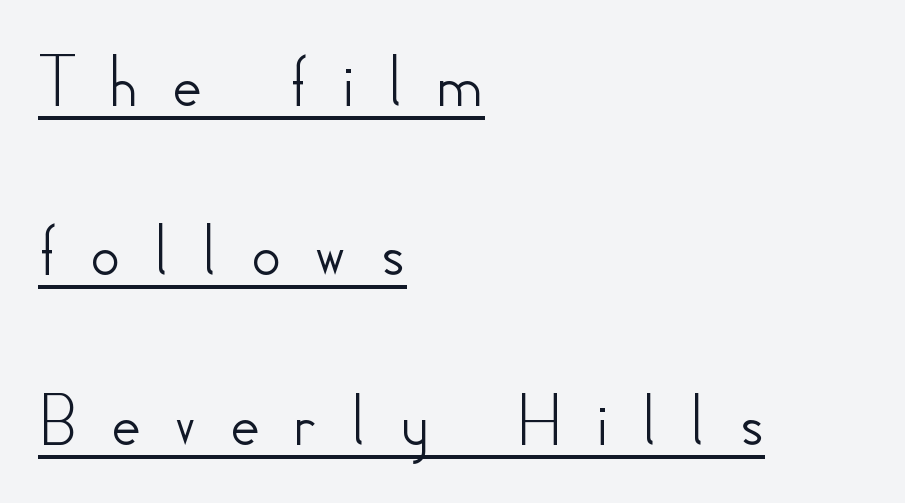
{"serif": "no", "italic": "no", "width": "normal", "stroke_contrast": "low", "x_height": "small", "monospaced": "no", "underline": "yes", "align": "left", "line_spacing": "loose", "line_spacing_ratio": 2.26, "letter_spacing": "wide", "letter_spacing_em": 0.42, "glyph_px": 75}
